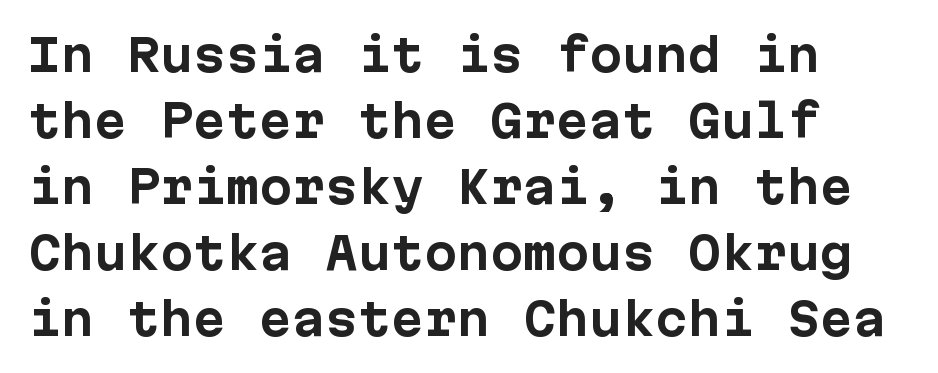
The image shows 44 px bold sans-serif type, upright; set left-aligned, normal line spacing (1.5x), normal letter spacing, not underlined; low stroke contrast and a medium x-height.
